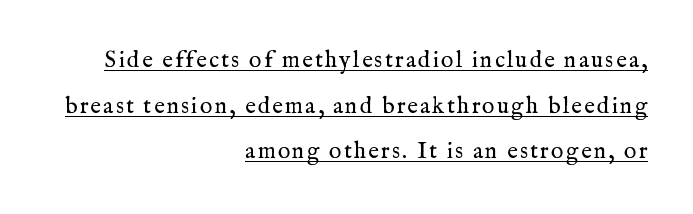
The image shows 23 px text type, upright; set right-aligned, loose line spacing (1.98x), underlined.
